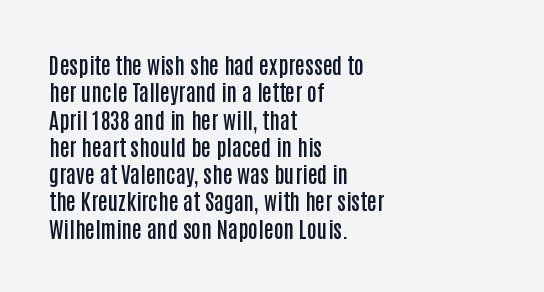
Typographic density is moderately raised because the face is semibold. Vertical strokes here are truly vertical. Between one letter and the next there's only the usual sliver of space. The setting favours the left margin, as ordinary paragraphs usually do.
